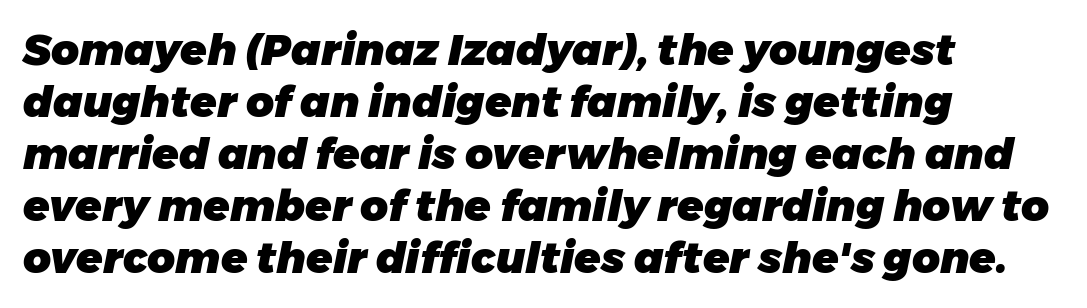
The image shows 43 px heavy type, italic (leaning right); set left-aligned, line spacing 1.21x, normal letter spacing, not underlined; low stroke contrast and a medium x-height.
